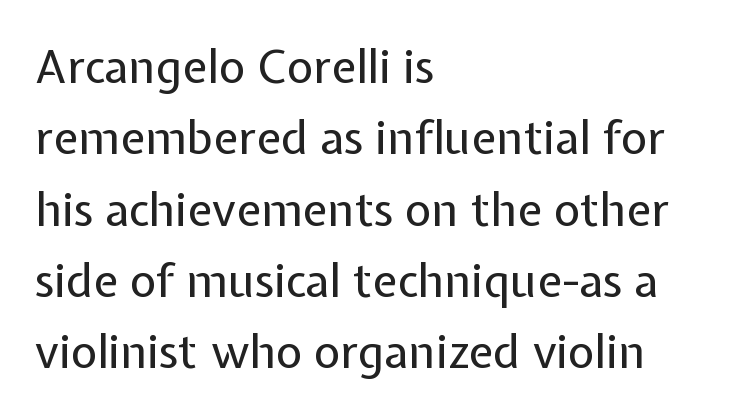
Q: Is the text bold? A: No.
Q: Is the text italic (slanted)? A: No, it is upright.
Q: Is the typeface a serif or a sans-serif typeface? A: Sans-serif.
Q: Is the text underlined? A: No.
Q: How is the paragraph aligned? A: Left-aligned.
Q: Is the spacing between letters normal or unusually wide? A: Normal.
Q: Is the spacing between lines tight, normal or loose? A: Normal.
Q: Width (condensed, normal, or wide)? A: Normal.
Q: Stroke contrast? A: Low.
Q: x-height? A: Medium.
Q: Monospaced? A: No.
